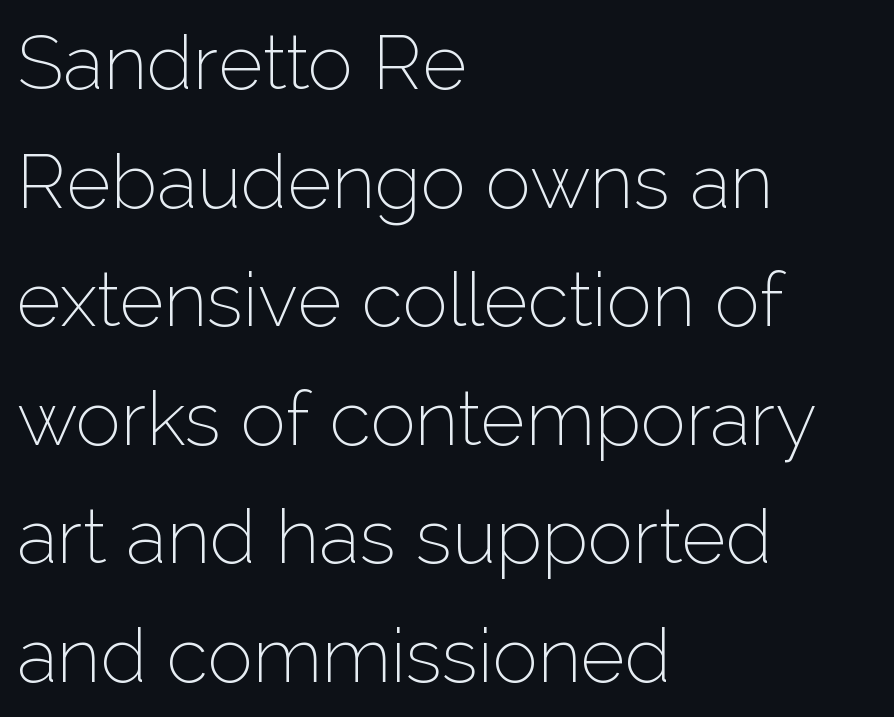
Q: Is the text bold? A: No.
Q: Is the text italic (slanted)? A: No, it is upright.
Q: Is the typeface a serif or a sans-serif typeface? A: Sans-serif.
Q: Is the text underlined? A: No.
Q: How is the paragraph aligned? A: Left-aligned.
Q: Is the spacing between letters normal or unusually wide? A: Normal.
Q: Is the spacing between lines tight, normal or loose? A: Normal.
Q: Width (condensed, normal, or wide)? A: Normal.
Q: Stroke contrast? A: Low.
Q: x-height? A: Medium.
Q: Monospaced? A: No.
